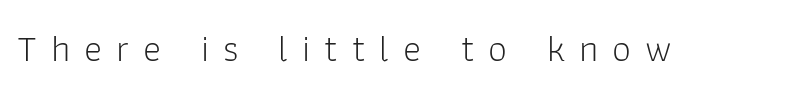
Q: Is the text bold? A: No.
Q: Is the text italic (slanted)? A: No, it is upright.
Q: Is the typeface a serif or a sans-serif typeface? A: Sans-serif.
Q: Is the text underlined? A: No.
Q: Is the spacing between letters normal or unusually wide? A: Unusually wide.
Q: Width (condensed, normal, or wide)? A: Normal.
Q: Stroke contrast? A: Low.
Q: x-height? A: Medium.
Q: Monospaced? A: No.
